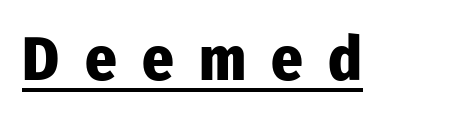
Q: Is the text bold? A: Yes.
Q: Is the text italic (slanted)? A: No, it is upright.
Q: Is the typeface a serif or a sans-serif typeface? A: Sans-serif.
Q: Is the text underlined? A: Yes.
Q: Is the spacing between letters normal or unusually wide? A: Unusually wide.
Q: Width (condensed, normal, or wide)? A: Condensed.
Q: Stroke contrast? A: Low.
Q: x-height? A: Medium.
Q: Monospaced? A: No.
